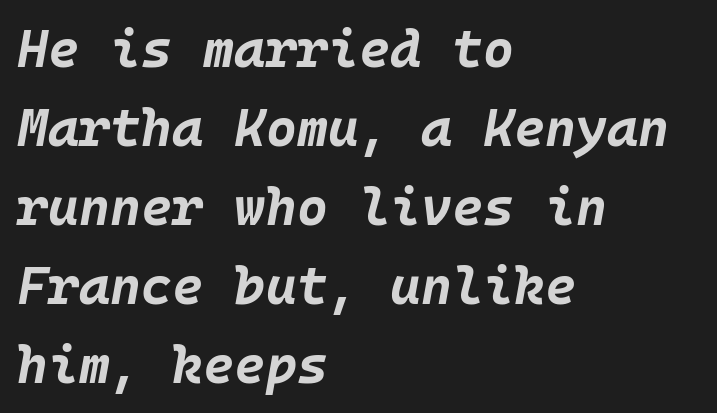
Q: Is the text bold? A: Yes.
Q: Is the text italic (slanted)? A: Yes, it leans right by about 10 degrees.
Q: Is the text underlined? A: No.
Q: How is the paragraph aligned? A: Left-aligned.
Q: Is the spacing between letters normal or unusually wide? A: Normal.
Q: Is the spacing between lines tight, normal or loose? A: Normal.
Q: Width (condensed, normal, or wide)? A: Normal.
Q: Stroke contrast? A: Low.
Q: x-height? A: Large.
